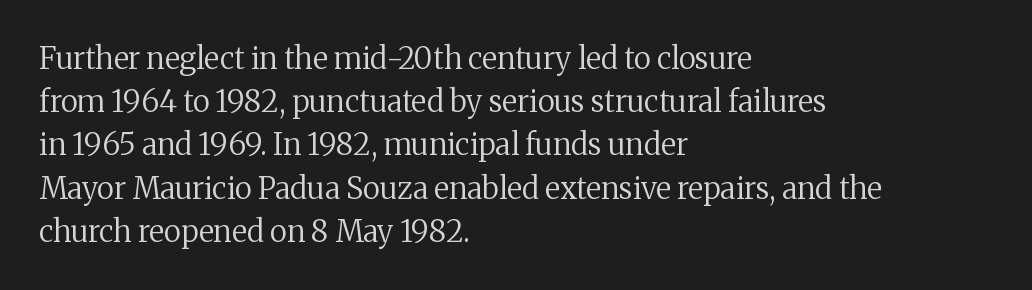
{"serif": "yes", "italic": "no", "bold": "no", "weight": "regular", "width": "normal", "stroke_contrast": "medium", "x_height": "medium", "monospaced": "no", "underline": "no", "align": "left", "line_spacing": "normal", "line_spacing_ratio": 1.44, "letter_spacing": "normal", "letter_spacing_em": 0.0, "glyph_px": 30}
